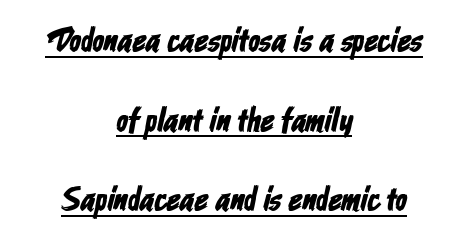
The image shows 34 px condensed sans-serif type; set centered, loose line spacing (2.34x), normal letter spacing, underlined; low stroke contrast and a medium x-height.
